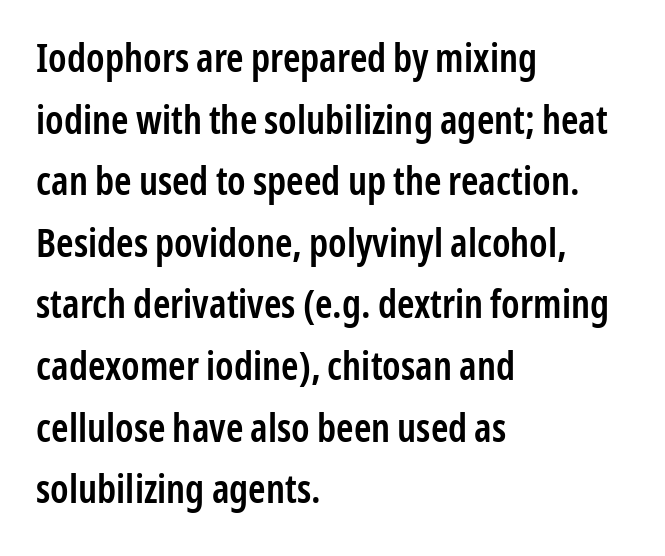
Q: Is the text bold? A: Semi-bold.
Q: Is the text italic (slanted)? A: No, it is upright.
Q: Is the typeface a serif or a sans-serif typeface? A: Sans-serif.
Q: Is the text underlined? A: No.
Q: How is the paragraph aligned? A: Left-aligned.
Q: Is the spacing between letters normal or unusually wide? A: Normal.
Q: Is the spacing between lines tight, normal or loose? A: Normal.
Q: Width (condensed, normal, or wide)? A: Condensed.
Q: Stroke contrast? A: Low.
Q: x-height? A: Medium.
Q: Monospaced? A: No.
